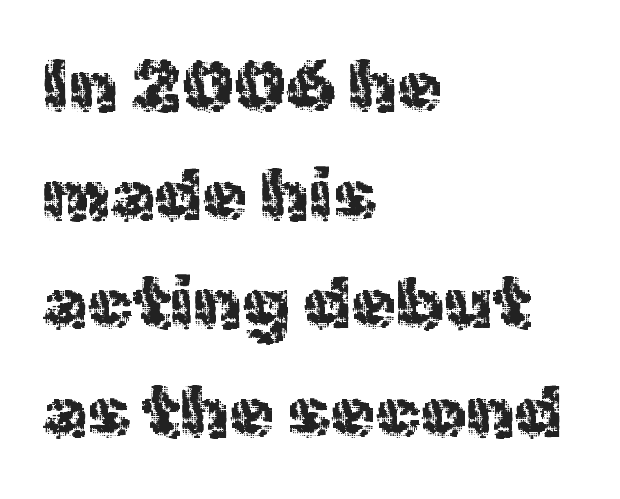
{"serif": "no", "italic": "no", "width": "normal", "x_height": "medium", "monospaced": "no", "underline": "no", "align": "left", "line_spacing": "normal", "line_spacing_ratio": 1.51, "letter_spacing": "normal", "letter_spacing_em": 0.0, "glyph_px": 72}
